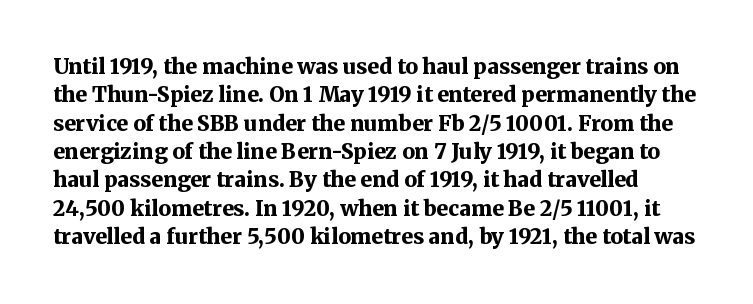
You can tell it's not italic because the verticals are truly vertical. Spacing between characters is what you'd get straight out of the box. A typesetter would call this leading conventional body-copy spacing. Summary of weight: heavy, a full bold.
